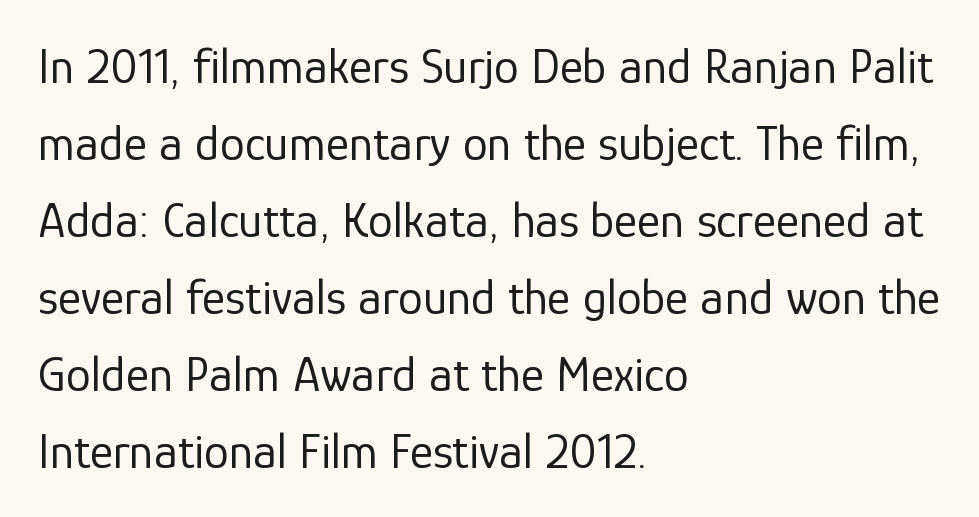
Q: Is the text bold? A: No.
Q: Is the text italic (slanted)? A: No, it is upright.
Q: Is the typeface a serif or a sans-serif typeface? A: Sans-serif.
Q: Is the text underlined? A: No.
Q: How is the paragraph aligned? A: Left-aligned.
Q: Is the spacing between letters normal or unusually wide? A: Normal.
Q: Is the spacing between lines tight, normal or loose? A: Normal.
Q: Width (condensed, normal, or wide)? A: Normal.
Q: Stroke contrast? A: Low.
Q: x-height? A: Medium.
Q: Monospaced? A: No.
